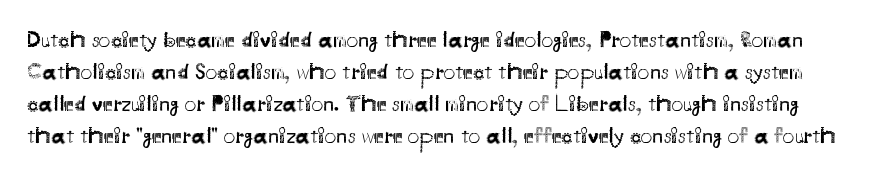
The image shows 23 px text type, upright; set normal line spacing (1.39x), normal letter spacing, not underlined.
